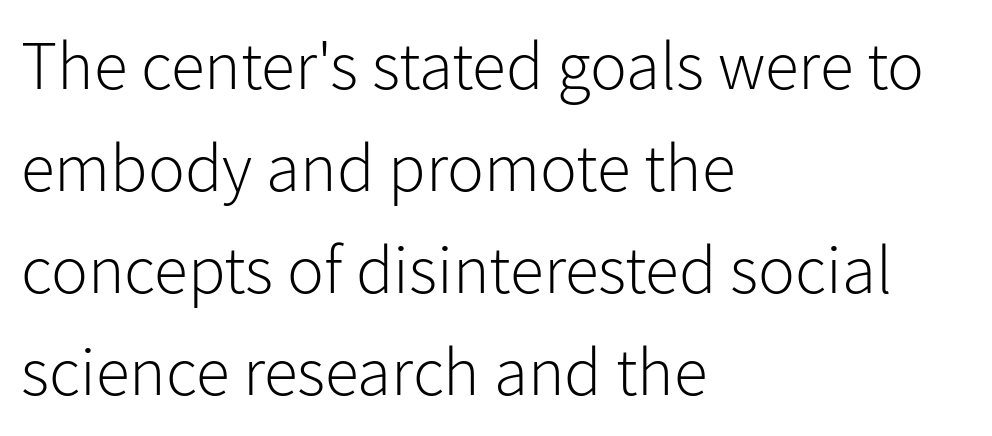
{"serif": "no", "italic": "no", "bold": "no", "weight": "light", "width": "normal", "stroke_contrast": "low", "x_height": "medium", "monospaced": "no", "underline": "no", "align": "left", "line_spacing": "normal", "line_spacing_ratio": 1.48, "letter_spacing": "normal", "letter_spacing_em": 0.0, "glyph_px": 69}
